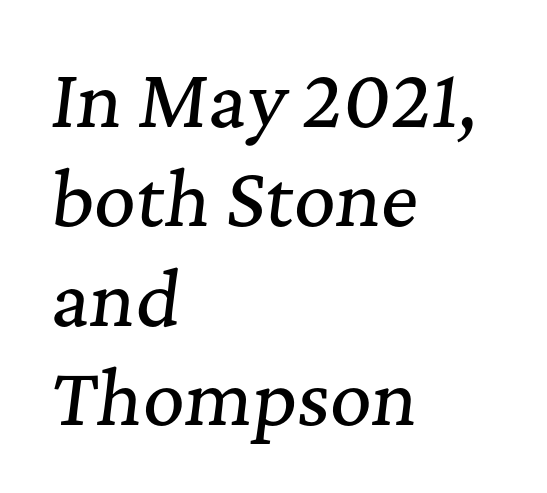
The image shows 72 px serif type, italic (leaning right); set left-aligned, normal line spacing (1.38x), normal letter spacing, not underlined; medium stroke contrast and a medium x-height.
